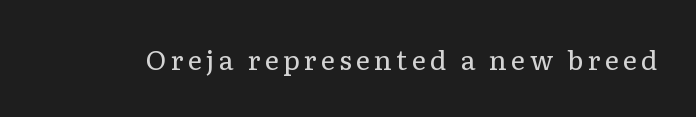
The image shows 27 px text type, upright; set not underlined.
